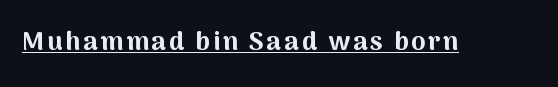
Q: Is the text bold? A: Yes.
Q: Is the text italic (slanted)? A: No, it is upright.
Q: Is the text underlined? A: Yes.
